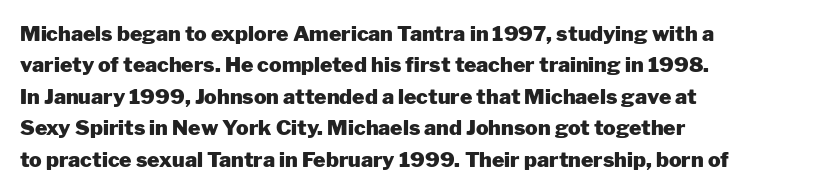
Q: Is the text bold? A: Yes.
Q: Is the text italic (slanted)? A: No, it is upright.
Q: Is the text underlined? A: No.
Q: How is the paragraph aligned? A: Left-aligned.
Q: Is the spacing between letters normal or unusually wide? A: Normal.
Q: Is the spacing between lines tight, normal or loose? A: Normal.
